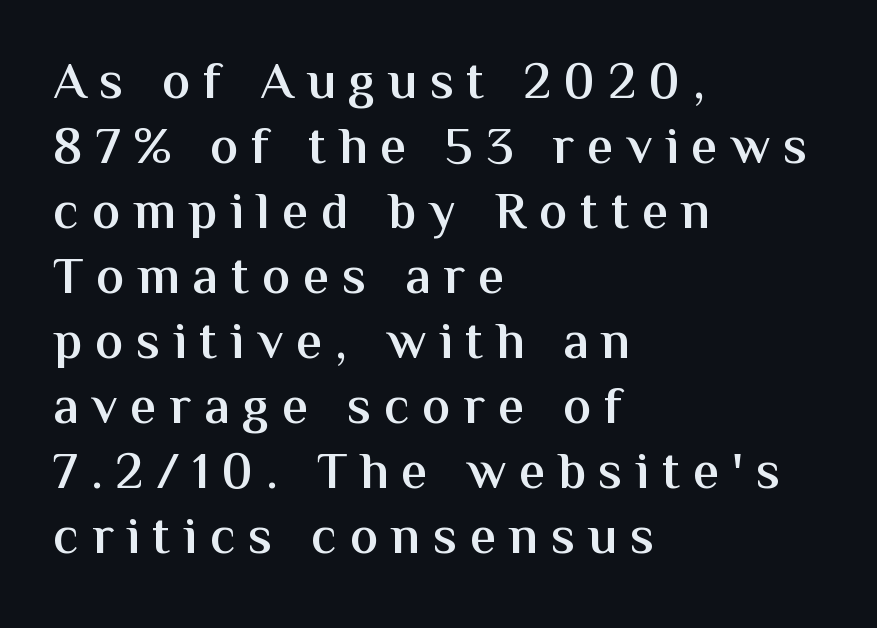
{"serif": "no", "italic": "no", "bold": "semi", "weight": "semibold", "width": "normal", "stroke_contrast": "medium", "x_height": "medium", "monospaced": "no", "underline": "no", "align": "left", "line_spacing": "normal", "line_spacing_ratio": 1.25, "letter_spacing": "wide", "letter_spacing_em": 0.25, "glyph_px": 52}
